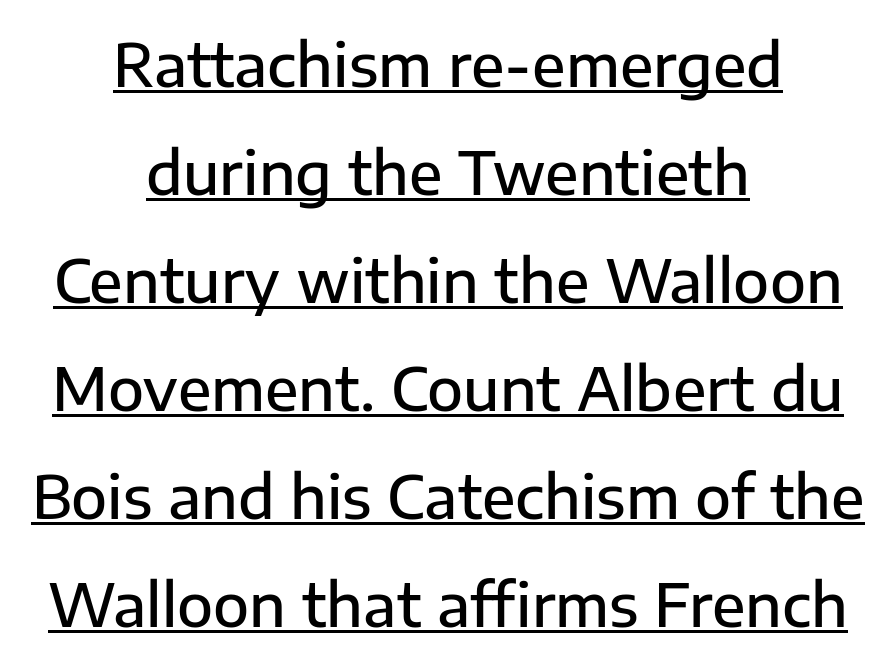
Q: Is the text bold? A: Semi-bold.
Q: Is the text italic (slanted)? A: No, it is upright.
Q: Is the typeface a serif or a sans-serif typeface? A: Sans-serif.
Q: Is the text underlined? A: Yes.
Q: How is the paragraph aligned? A: Centered.
Q: Is the spacing between letters normal or unusually wide? A: Normal.
Q: Width (condensed, normal, or wide)? A: Normal.
Q: Stroke contrast? A: Low.
Q: x-height? A: Medium.
Q: Monospaced? A: No.
